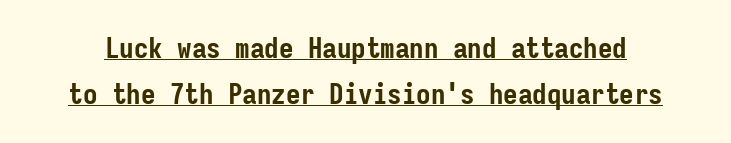
This rendering features underlined lettering. The characters display no serif detailing; their extremities are plain. In terms of leading, this rendering sits right in the middle. Observe the ordinary spacing: letters are neighbours, not strangers.
